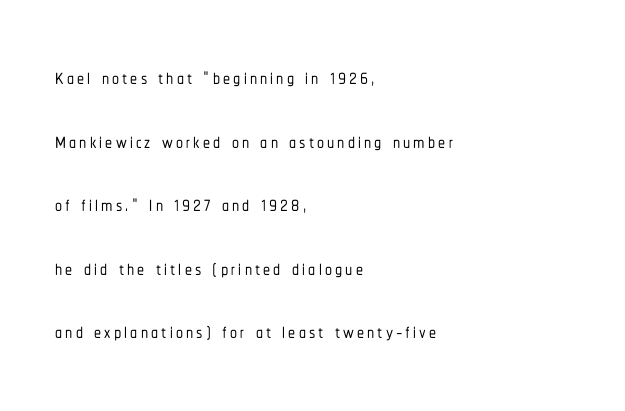
The lines are spread far apart with generous leading. The paragraph shown leans on its left margin. Nope, not italic — everything's standing straight. The rendering uses natural spacing where letterforms have individual widths. Examine the stroke ends and you'll find no serifs.
